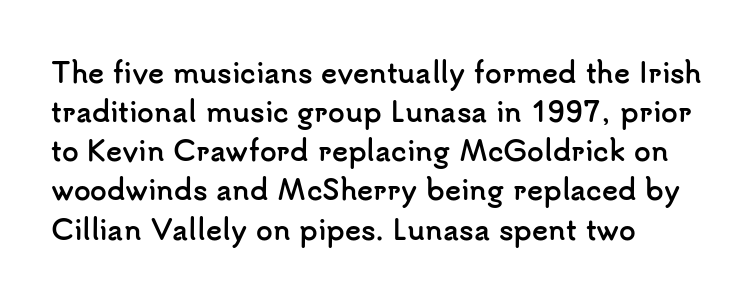
The image shows 27 px bold type, upright; set left-aligned, normal line spacing (1.45x), normal letter spacing, not underlined.
